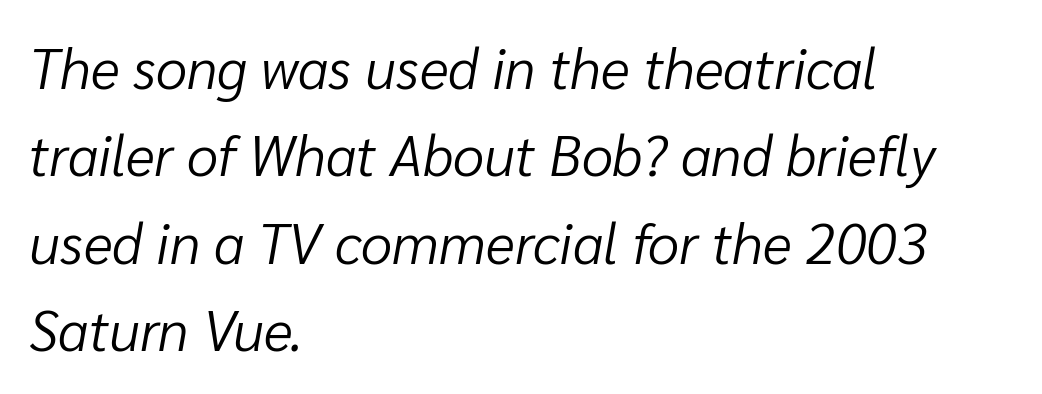
Successive baselines arrive at the customary interval. The foot of each line stays bare and open. This reads as an unemphasized weight, regular at the heaviest. Observe the lean: these are italic letterforms. Default kerning and tracking; the words read as compact shapes.
